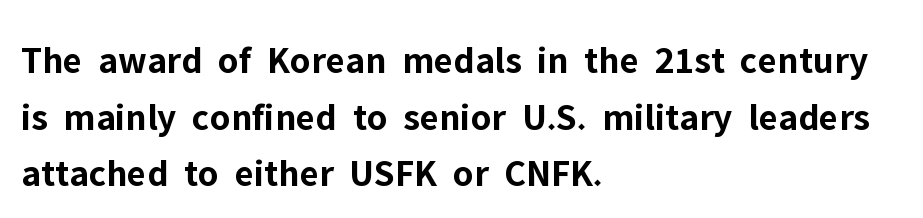
Q: Is the text bold? A: Yes.
Q: Is the text italic (slanted)? A: No, it is upright.
Q: Is the typeface a serif or a sans-serif typeface? A: Sans-serif.
Q: Is the text underlined? A: No.
Q: How is the paragraph aligned? A: Left-aligned.
Q: Is the spacing between letters normal or unusually wide? A: Normal.
Q: Is the spacing between lines tight, normal or loose? A: Normal.
Q: Width (condensed, normal, or wide)? A: Normal.
Q: Stroke contrast? A: Low.
Q: x-height? A: Medium.
Q: Monospaced? A: No.
